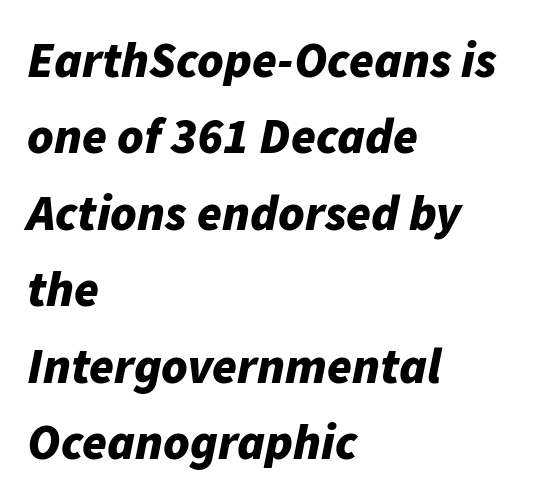
{"italic": "yes", "lean": "right", "slant_degrees": 11, "bold": "yes", "weight": "bold", "width": "normal", "stroke_contrast": "low", "x_height": "medium", "monospaced": "no", "underline": "no", "align": "left", "line_spacing": "normal", "line_spacing_ratio": 1.53, "letter_spacing": "normal", "letter_spacing_em": 0.0, "glyph_px": 50}
